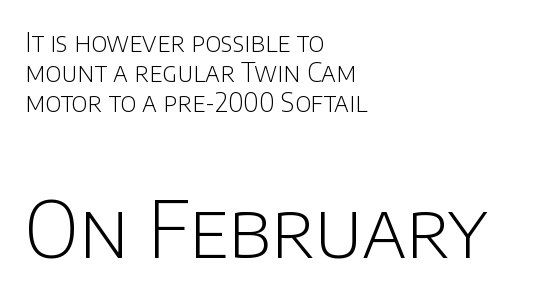
{"serif": "no", "italic": "no", "bold": "no", "weight": "light", "width": "normal", "stroke_contrast": "low", "x_height": "large", "monospaced": "no", "underline": "no", "align": "left", "line_spacing": "tight", "line_spacing_ratio": 1.15, "letter_spacing": "normal", "letter_spacing_em": 0.0, "larger_block": "second", "size_ratio": 3.0, "glyph_px": 78}
